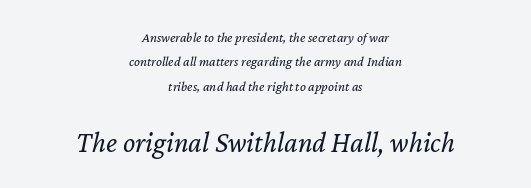
The passage shown leans; its letterforms are oblique. The designer gave the closing block more size than the opening block. Words float on clear page, feet unadorned. The passage shown is typed in a proportional face where columns would drift.
